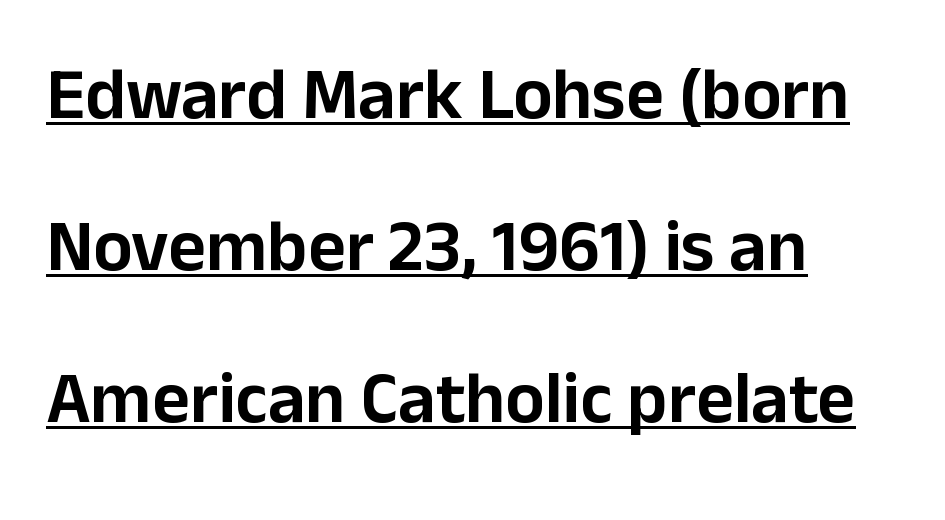
Leading is clearly above the norm, producing a sparse column. Notice how the passage keeps a crisp vertical edge on the left only. Serif or sans? Sans — the stroke terminals are bare. These lines keep a tight, regular rhythm from letter to letter. Here the designer chose a conventional face with non-uniform glyph widths. Compared with undecorated copy, this sample adds a rule below the words.
